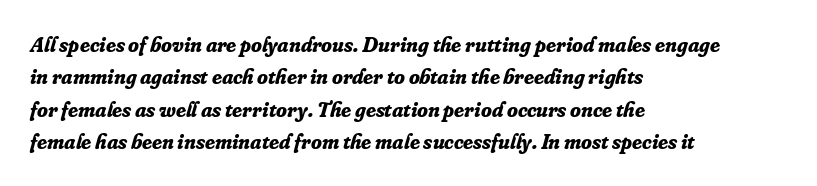
The image shows 22 px bold type, italic (leaning right); set left-aligned, normal line spacing (1.47x), normal letter spacing, not underlined.
